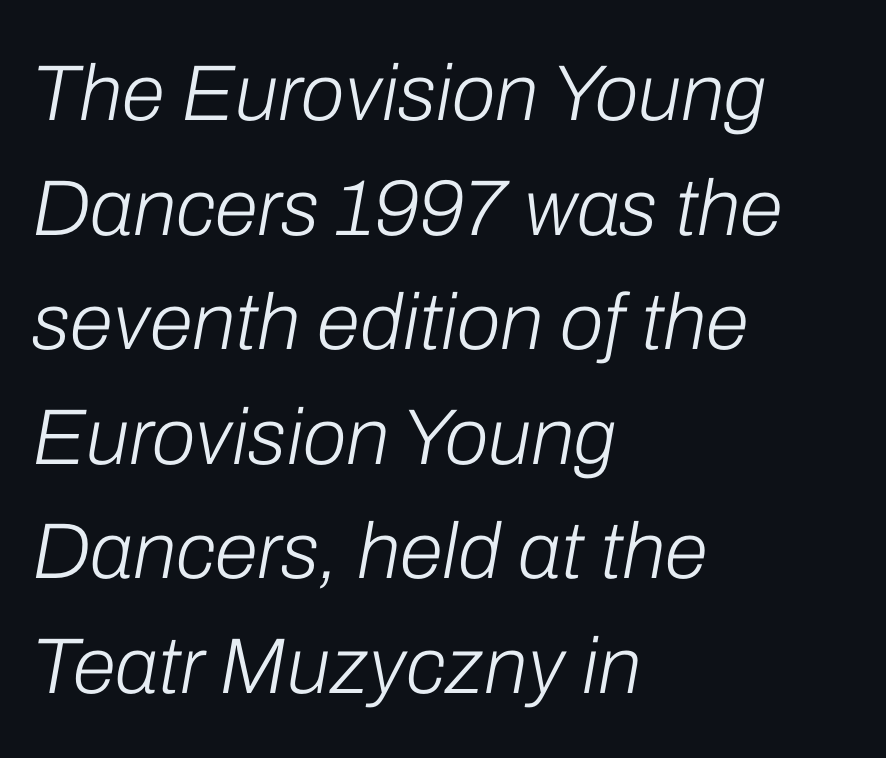
The specimen reads as italic at a glance. Looks like regular typesetting: each glyph gets only the width it needs. Rule under the text: the space is simply empty. Counters stay open thanks to moderate or lighter strokes.
